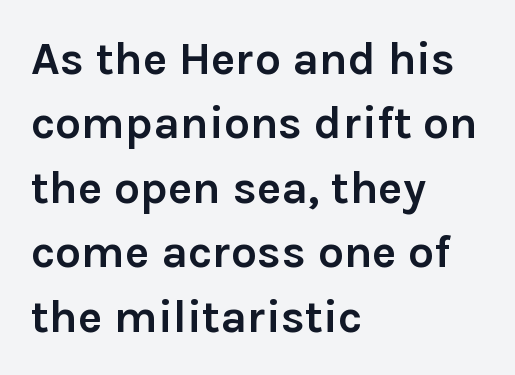
A roman cut, with each character standing at attention. The face used here is proportionally spaced, like ordinary book or web type. Each line starts at the same left margin while the right side varies. Compared with typical paragraphs, the rows here are spaced about the same. The type family on display is of the sans-serif kind. Observe the ordinary spacing: letters are neighbours, not strangers.
